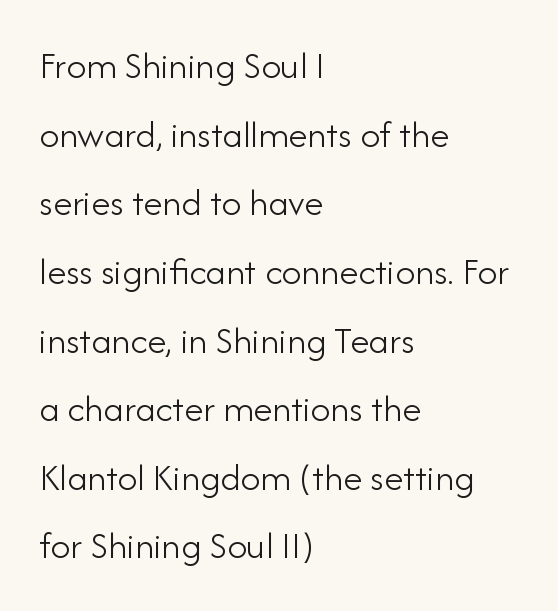
{"serif": "no", "italic": "no", "bold": "no", "weight": "light", "width": "normal", "stroke_contrast": "low", "x_height": "small", "monospaced": "no", "underline": "no", "align": "left", "line_spacing_ratio": 1.76, "letter_spacing": "normal", "letter_spacing_em": 0.0, "glyph_px": 39}
